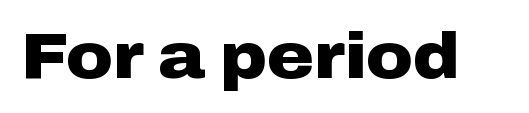
{"serif": "no", "italic": "no", "bold": "yes", "weight": "heavy", "width": "wide", "stroke_contrast": "low", "x_height": "medium", "monospaced": "no", "underline": "no", "letter_spacing": "normal", "letter_spacing_em": 0.0, "glyph_px": 64}
